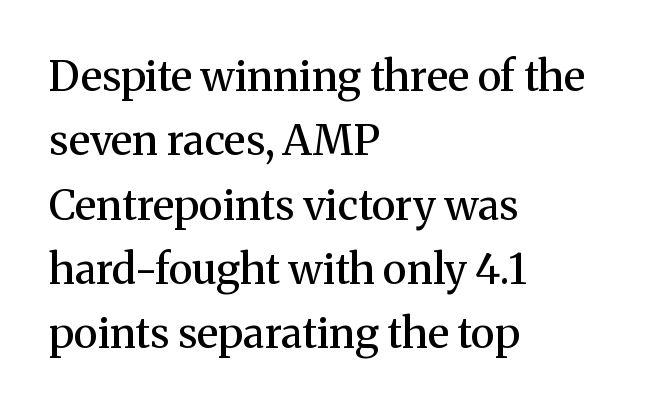
{"serif": "yes", "italic": "no", "bold": "semi", "weight": "semibold", "width": "normal", "stroke_contrast": "medium", "x_height": "medium", "monospaced": "no", "underline": "no", "align": "left", "line_spacing": "normal", "line_spacing_ratio": 1.53, "letter_spacing": "normal", "letter_spacing_em": 0.0, "glyph_px": 42}
